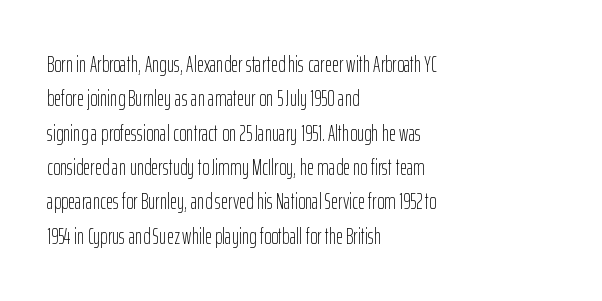
Q: Is the text bold? A: No.
Q: Is the text italic (slanted)? A: No, it is upright.
Q: Is the text underlined? A: No.
Q: How is the paragraph aligned? A: Left-aligned.
Q: Is the spacing between letters normal or unusually wide? A: Normal.
Q: Is the spacing between lines tight, normal or loose? A: Normal.
